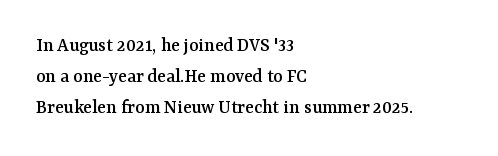
{"italic": "no", "underline": "no", "align": "left", "line_spacing": "normal", "line_spacing_ratio": 1.56, "letter_spacing": "normal", "letter_spacing_em": 0.0, "glyph_px": 20}
